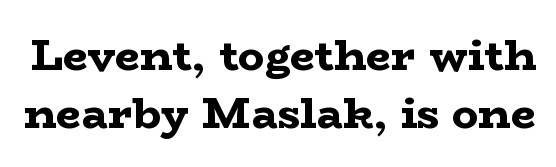
Q: Is the text bold? A: Yes.
Q: Is the text italic (slanted)? A: No, it is upright.
Q: Is the typeface a serif or a sans-serif typeface? A: Serif.
Q: Is the text underlined? A: No.
Q: Is the spacing between letters normal or unusually wide? A: Normal.
Q: Is the spacing between lines tight, normal or loose? A: Normal.
Q: Width (condensed, normal, or wide)? A: Wide.
Q: Stroke contrast? A: Low.
Q: x-height? A: Medium.
Q: Monospaced? A: No.
